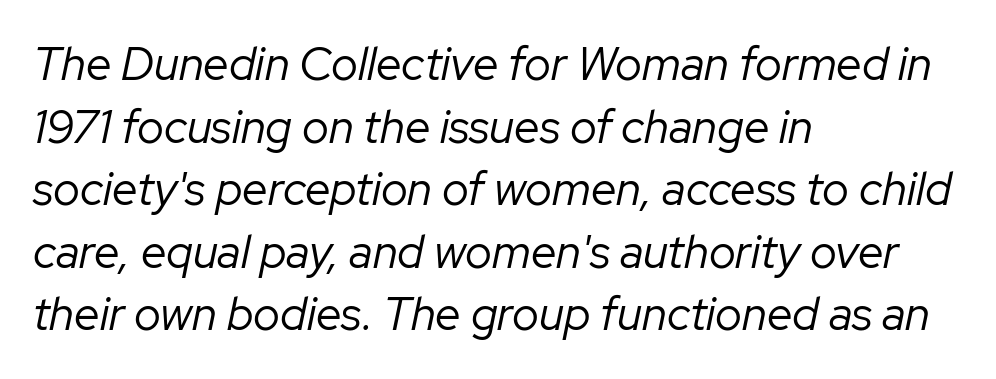
{"italic": "yes", "lean": "right", "slant_degrees": 12, "bold": "no", "weight": "regular", "width": "normal", "stroke_contrast": "low", "x_height": "medium", "monospaced": "no", "underline": "no", "align": "left", "line_spacing": "normal", "line_spacing_ratio": 1.36, "letter_spacing": "normal", "letter_spacing_em": 0.0, "glyph_px": 46}
